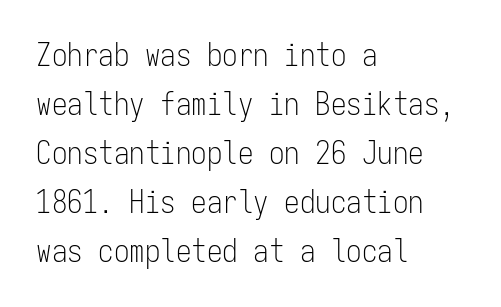
Q: Is the text bold? A: No.
Q: Is the text italic (slanted)? A: No, it is upright.
Q: Is the typeface a serif or a sans-serif typeface? A: Sans-serif.
Q: Is the text underlined? A: No.
Q: How is the paragraph aligned? A: Left-aligned.
Q: Is the spacing between letters normal or unusually wide? A: Normal.
Q: Is the spacing between lines tight, normal or loose? A: Normal.
Q: Width (condensed, normal, or wide)? A: Condensed.
Q: Stroke contrast? A: Low.
Q: x-height? A: Medium.
Q: Monospaced? A: Yes.
